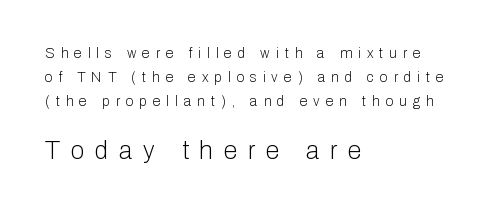
No word sits above an underline. This reads as an unemphasized weight, regular at the heaviest. The axis of the letterforms is exactly vertical. Each word looks stretched out because of the extra space between its letters. A student would notice the bottom passage is typeset larger than what precedes it.
